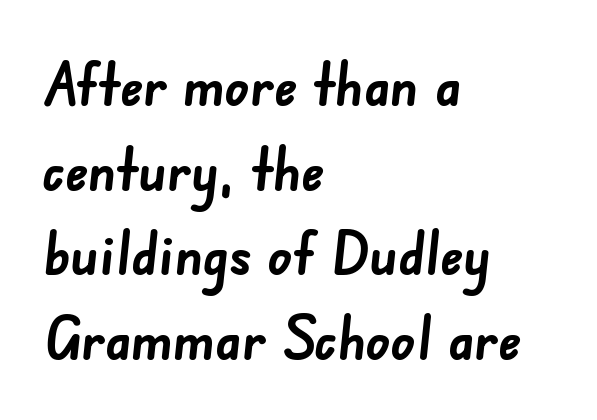
Q: Is the text bold? A: Yes.
Q: Is the typeface a serif or a sans-serif typeface? A: Sans-serif.
Q: Is the text underlined? A: No.
Q: How is the paragraph aligned? A: Left-aligned.
Q: Is the spacing between letters normal or unusually wide? A: Normal.
Q: Is the spacing between lines tight, normal or loose? A: Normal.
Q: Width (condensed, normal, or wide)? A: Normal.
Q: Stroke contrast? A: Low.
Q: x-height? A: Small.
Q: Monospaced? A: No.
